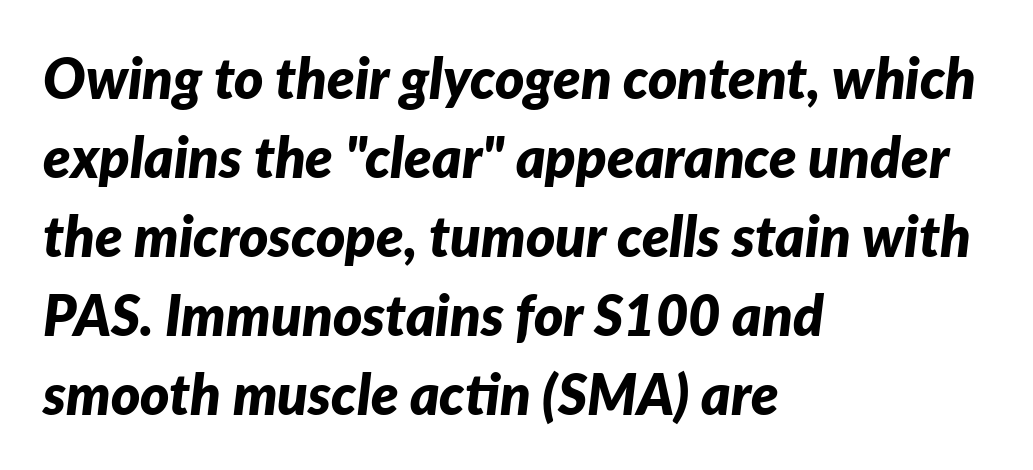
Heavy, bold letterforms. Note the varied advance widths — an 'i' is clearly narrower than an 'm'. The rendering applies a slant to the glyphs. How are the letters spaced? Ordinarily, with no added tracking.
